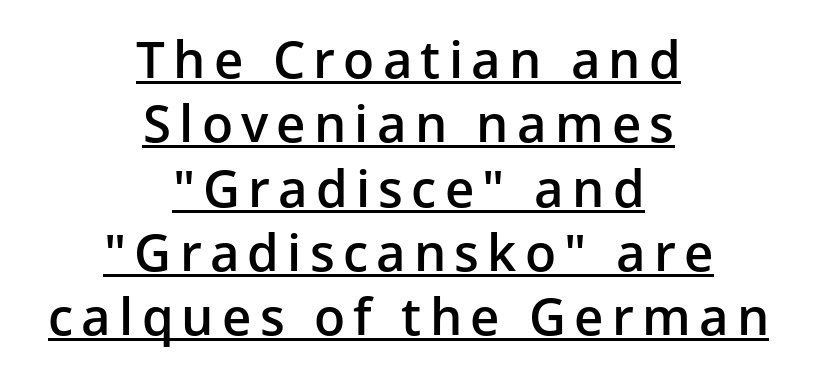
The image shows 51 px semibold sans-serif type, upright; set centered, normal line spacing (1.26x), underlined; low stroke contrast and a medium x-height.
